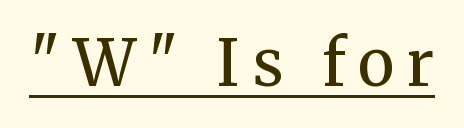
{"serif": "yes", "italic": "no", "bold": "no", "weight": "regular", "width": "normal", "stroke_contrast": "medium", "x_height": "medium", "monospaced": "no", "underline": "yes", "letter_spacing": "wide", "letter_spacing_em": 0.2, "glyph_px": 63}
